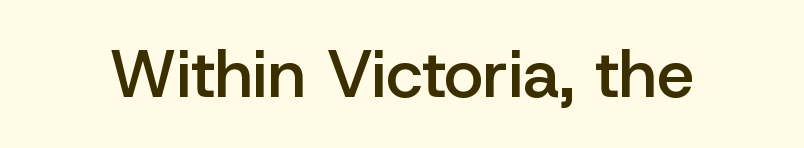
Q: Is the text bold? A: Semi-bold.
Q: Is the text italic (slanted)? A: No, it is upright.
Q: Is the typeface a serif or a sans-serif typeface? A: Sans-serif.
Q: Is the text underlined? A: No.
Q: Is the spacing between letters normal or unusually wide? A: Normal.
Q: Width (condensed, normal, or wide)? A: Normal.
Q: Stroke contrast? A: Low.
Q: x-height? A: Medium.
Q: Monospaced? A: No.
